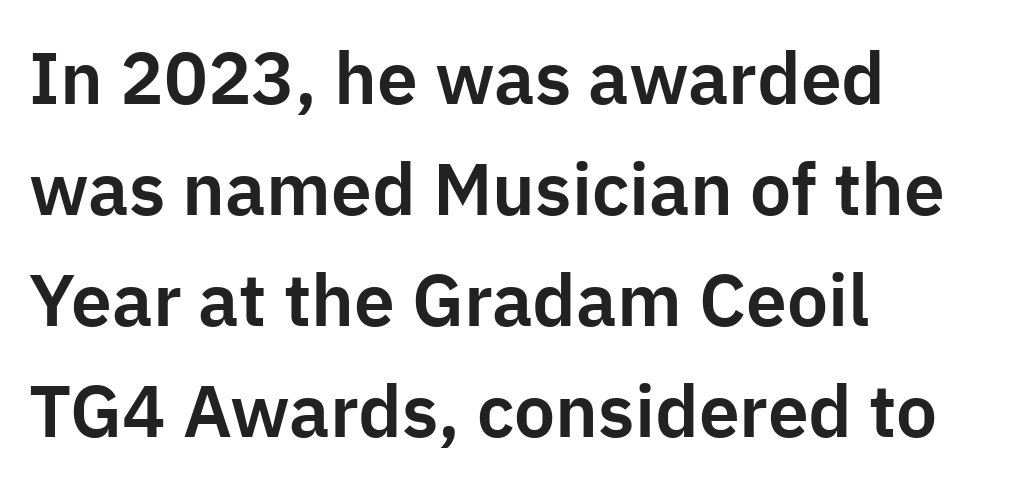
{"serif": "no", "italic": "no", "width": "normal", "stroke_contrast": "low", "x_height": "medium", "monospaced": "no", "underline": "no", "align": "left", "line_spacing": "normal", "line_spacing_ratio": 1.52, "letter_spacing": "normal", "letter_spacing_em": 0.0, "glyph_px": 73}
